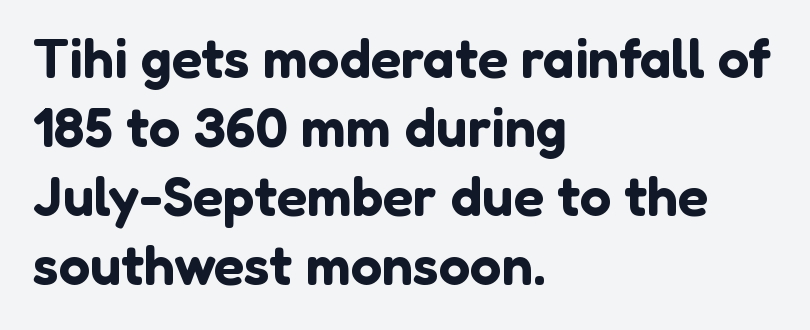
The image shows 56 px sans-serif type, upright; set left-aligned, line spacing 1.23x, normal letter spacing, not underlined; low stroke contrast and a medium x-height.
